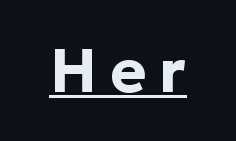
Q: Is the text bold? A: Yes.
Q: Is the text italic (slanted)? A: No, it is upright.
Q: Is the typeface a serif or a sans-serif typeface? A: Sans-serif.
Q: Is the text underlined? A: Yes.
Q: Is the spacing between letters normal or unusually wide? A: Unusually wide.
Q: Width (condensed, normal, or wide)? A: Normal.
Q: Stroke contrast? A: Low.
Q: x-height? A: Medium.
Q: Monospaced? A: No.
